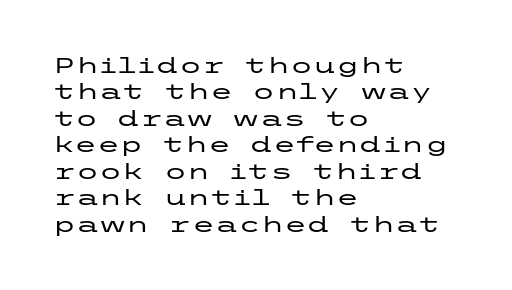
{"italic": "no", "underline": "no", "align": "left", "line_spacing": "normal", "line_spacing_ratio": 1.26, "letter_spacing": "normal", "letter_spacing_em": 0.0, "glyph_px": 21}
